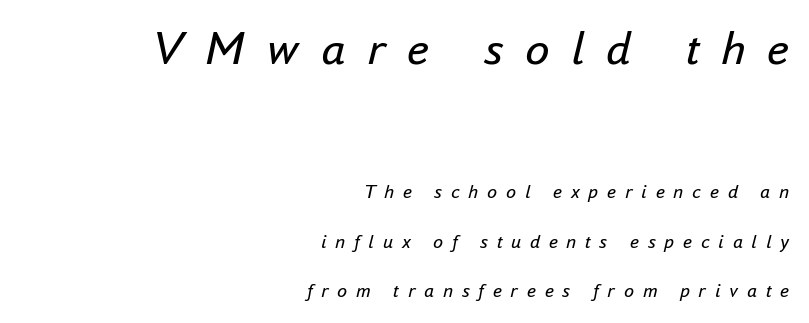
You could not count columns in this text — the font is proportionally spaced. Which of the two is more prominent by size? The first, at the top. Bold? No — there's no thickening of the strokes. Quick note: underline off.
